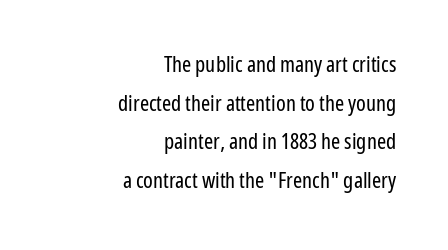
The image shows 22 px text type, upright; set right-aligned, line spacing 1.76x, normal letter spacing, not underlined.
